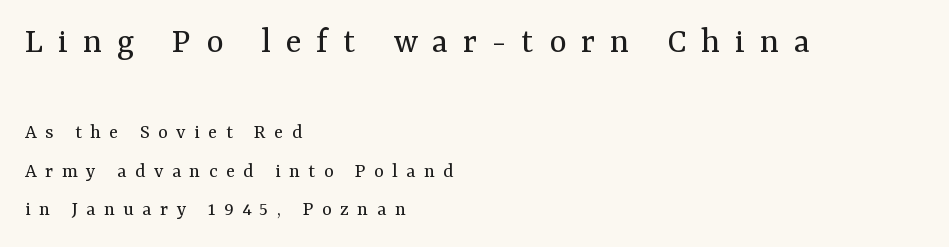
{"serif": "yes", "italic": "no", "bold": "no", "weight": "regular", "width": "normal", "stroke_contrast": "medium", "x_height": "medium", "monospaced": "no", "underline": "no", "align": "left", "line_spacing_ratio": 1.83, "letter_spacing": "wide", "letter_spacing_em": 0.4, "larger_block": "first", "size_ratio": 1.76, "glyph_px": 37}
